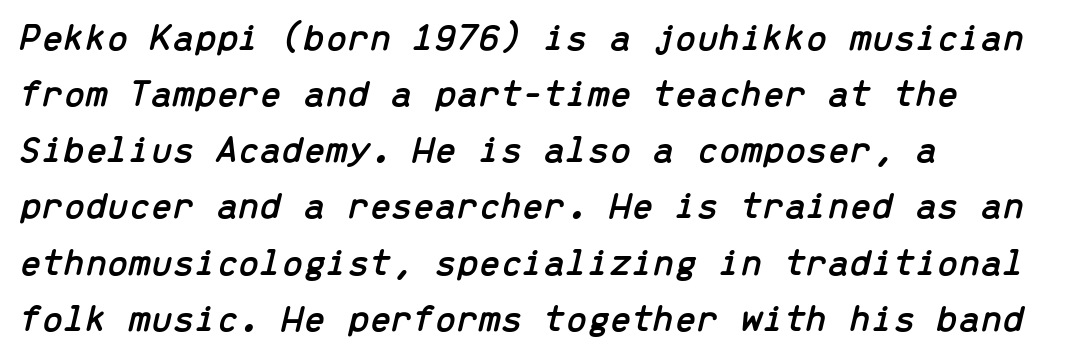
The line-height multiplier appears to be the usual default. Caption: standard tracking, unaltered. Italic: yes, the glyphs are oblique. This sample is left-justified, so line endings fall wherever the words run out.
